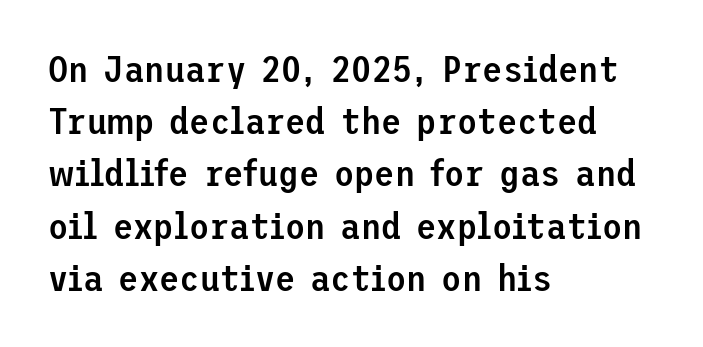
Q: Is the text bold? A: Semi-bold.
Q: Is the text italic (slanted)? A: No, it is upright.
Q: Is the typeface a serif or a sans-serif typeface? A: Sans-serif.
Q: Is the text underlined? A: No.
Q: How is the paragraph aligned? A: Left-aligned.
Q: Is the spacing between letters normal or unusually wide? A: Normal.
Q: Is the spacing between lines tight, normal or loose? A: Normal.
Q: Width (condensed, normal, or wide)? A: Normal.
Q: Stroke contrast? A: Low.
Q: x-height? A: Medium.
